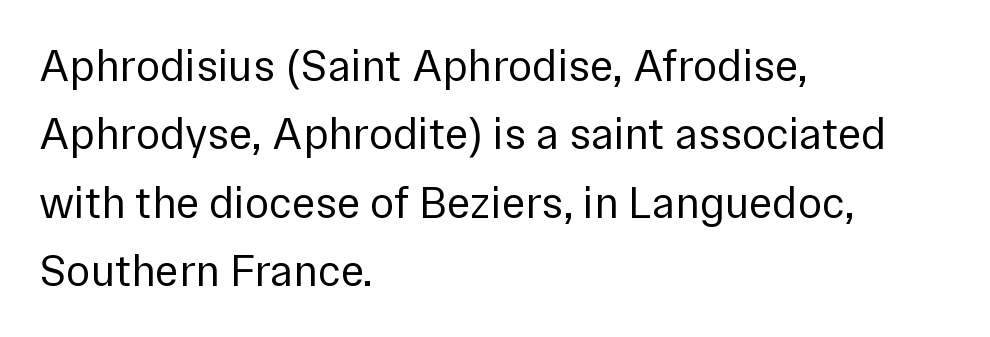
A typesetter would call this proportional, since set widths differ per character. Honestly, there is no underline to notice here at all. Note: no serifs on the glyphs. This rendering uses left alignment, leaving the right contour irregular. The letters stand upright; this is a roman face.
